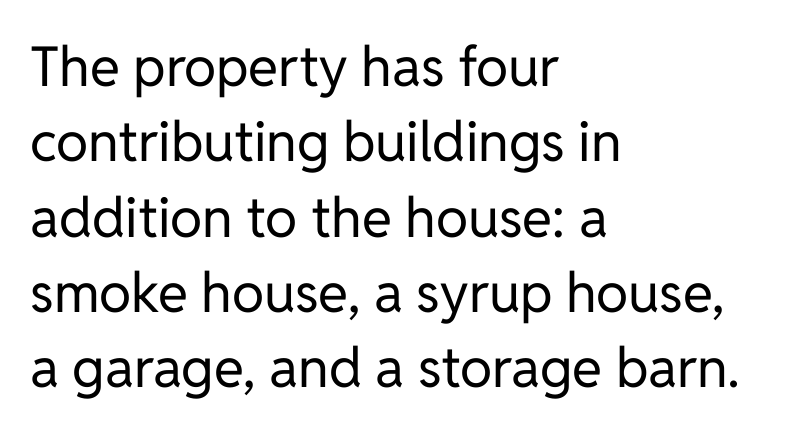
{"serif": "no", "italic": "no", "bold": "no", "weight": "regular", "width": "normal", "stroke_contrast": "low", "x_height": "medium", "monospaced": "no", "underline": "no", "align": "left", "line_spacing": "normal", "line_spacing_ratio": 1.37, "letter_spacing": "normal", "letter_spacing_em": 0.0, "glyph_px": 55}
